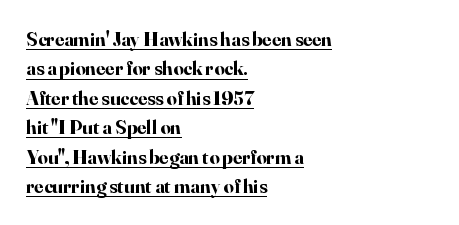
{"italic": "no", "bold": "yes", "underline": "yes", "align": "left", "line_spacing": "normal", "line_spacing_ratio": 1.47, "letter_spacing": "normal", "letter_spacing_em": 0.0, "glyph_px": 20}
